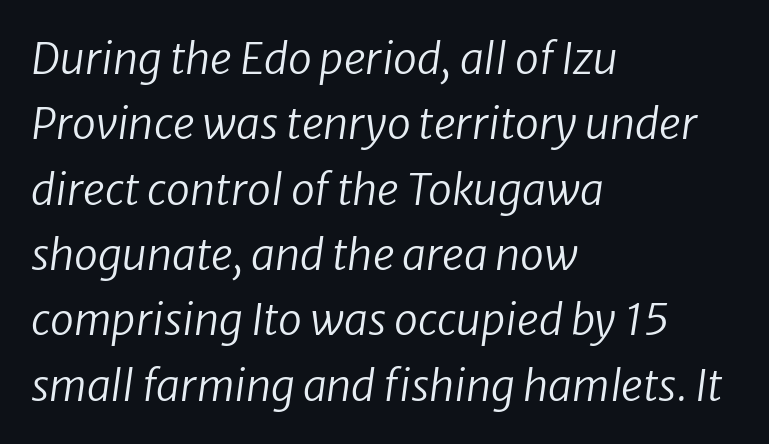
Q: Is the text bold? A: No.
Q: Is the text italic (slanted)? A: Yes, it leans right by about 8 degrees.
Q: Is the text underlined? A: No.
Q: How is the paragraph aligned? A: Left-aligned.
Q: Is the spacing between letters normal or unusually wide? A: Normal.
Q: Is the spacing between lines tight, normal or loose? A: Normal.
Q: Width (condensed, normal, or wide)? A: Normal.
Q: Stroke contrast? A: Low.
Q: x-height? A: Medium.
Q: Monospaced? A: No.
